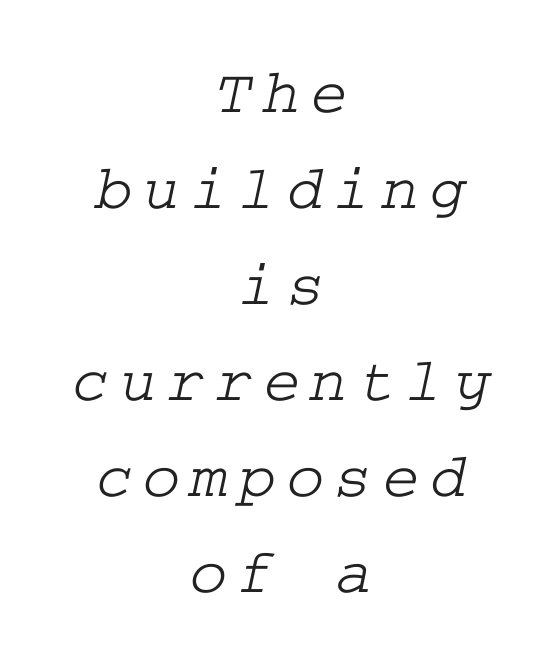
The image shows 64 px wide serif type; set centered, normal line spacing (1.5x), not underlined; low stroke contrast and a medium x-height.
